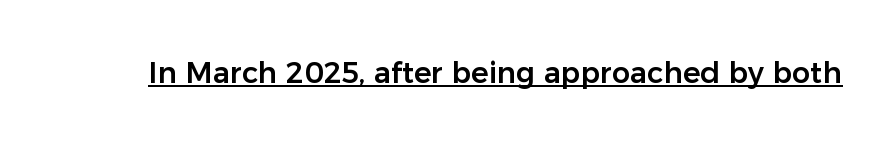
Q: Is the text italic (slanted)? A: No, it is upright.
Q: Is the typeface a serif or a sans-serif typeface? A: Sans-serif.
Q: Is the text underlined? A: Yes.
Q: Is the spacing between letters normal or unusually wide? A: Normal.
Q: Width (condensed, normal, or wide)? A: Normal.
Q: Stroke contrast? A: Low.
Q: x-height? A: Medium.
Q: Monospaced? A: No.
